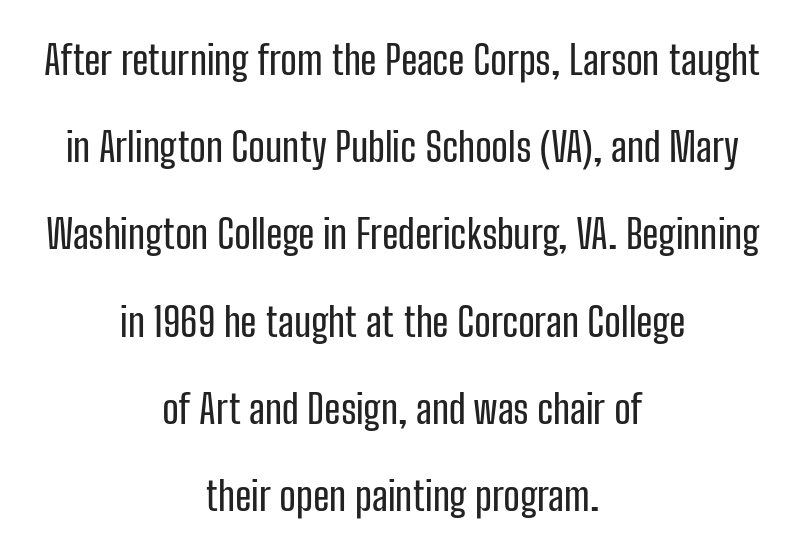
Q: Is the text italic (slanted)? A: No, it is upright.
Q: Is the typeface a serif or a sans-serif typeface? A: Sans-serif.
Q: Is the text underlined? A: No.
Q: How is the paragraph aligned? A: Centered.
Q: Is the spacing between letters normal or unusually wide? A: Normal.
Q: Is the spacing between lines tight, normal or loose? A: Loose.
Q: Width (condensed, normal, or wide)? A: Condensed.
Q: Stroke contrast? A: Low.
Q: x-height? A: Medium.
Q: Monospaced? A: No.
